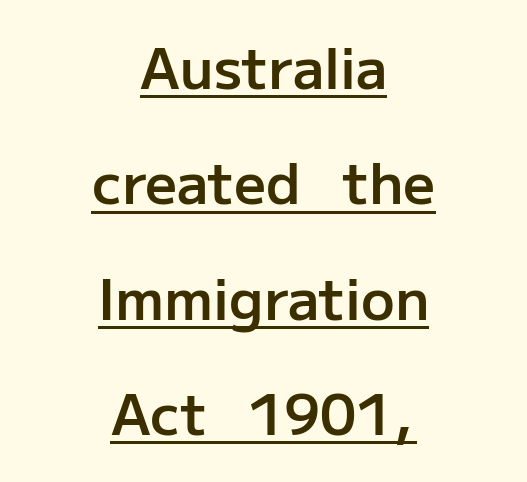
The image shows 56 px semibold sans-serif type, upright; set centered, loose line spacing (2.06x), normal letter spacing, underlined; low stroke contrast and a medium x-height.
